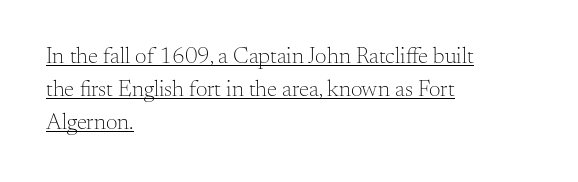
{"italic": "no", "bold": "no", "underline": "yes", "align": "left", "line_spacing": "normal", "line_spacing_ratio": 1.43, "letter_spacing": "normal", "letter_spacing_em": 0.0, "glyph_px": 23}
